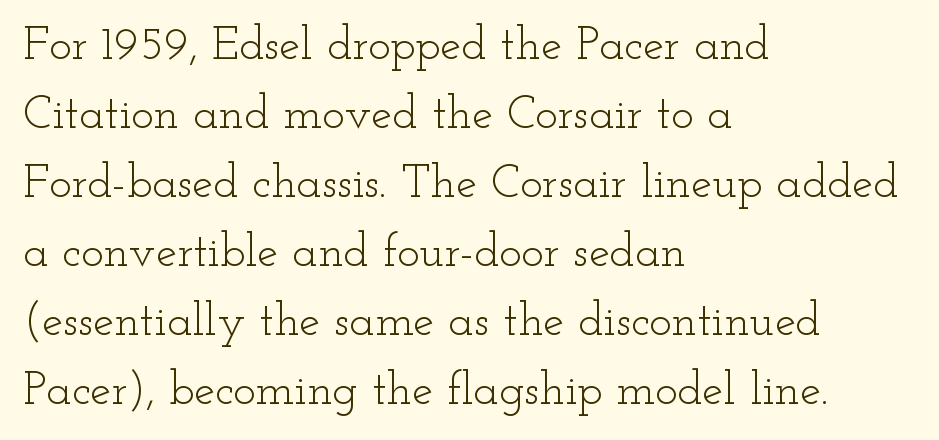
{"serif": "yes", "italic": "no", "bold": "no", "weight": "light", "width": "wide", "stroke_contrast": "low", "x_height": "small", "monospaced": "no", "underline": "no", "align": "left", "line_spacing": "normal", "line_spacing_ratio": 1.47, "letter_spacing": "normal", "letter_spacing_em": 0.0, "glyph_px": 47}
